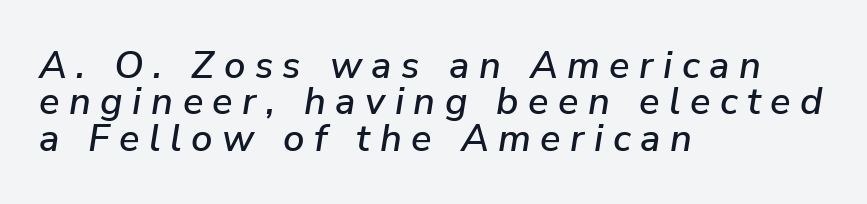
{"italic": "yes", "lean": "right", "slant_degrees": 9, "width": "normal", "stroke_contrast": "low", "x_height": "medium", "monospaced": "no", "underline": "no", "align": "left", "line_spacing": "tight", "line_spacing_ratio": 0.96, "letter_spacing": "wide", "letter_spacing_em": 0.25, "glyph_px": 38}
